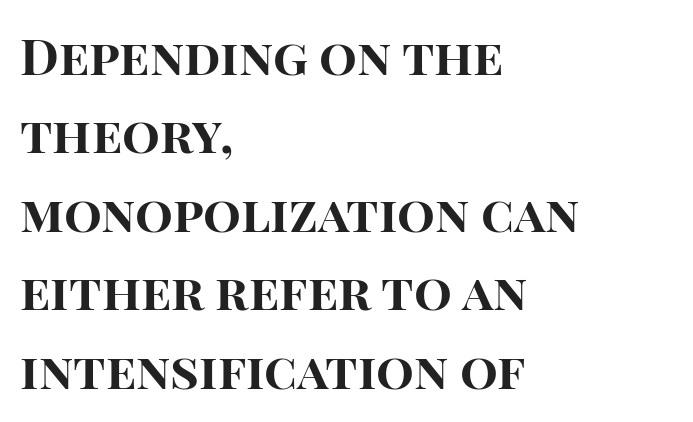
Just letters on the line, the space beneath them empty. The rendering uses natural spacing where letterforms have individual widths. Observe the absence of serifs on each vertical stroke in this sample. On the weight axis this lands at bold, roughly 700.
